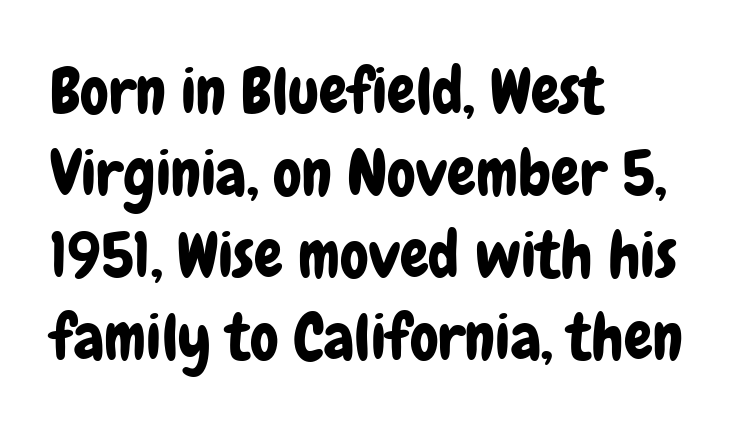
Q: Is the text italic (slanted)? A: No, it is upright.
Q: Is the typeface a serif or a sans-serif typeface? A: Sans-serif.
Q: Is the text underlined? A: No.
Q: How is the paragraph aligned? A: Left-aligned.
Q: Is the spacing between letters normal or unusually wide? A: Normal.
Q: Is the spacing between lines tight, normal or loose? A: Normal.
Q: Width (condensed, normal, or wide)? A: Condensed.
Q: Stroke contrast? A: Low.
Q: x-height? A: Medium.
Q: Monospaced? A: No.
